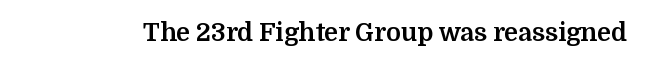
{"italic": "no", "bold": "yes", "underline": "no", "letter_spacing": "normal", "letter_spacing_em": 0.0, "glyph_px": 25}
